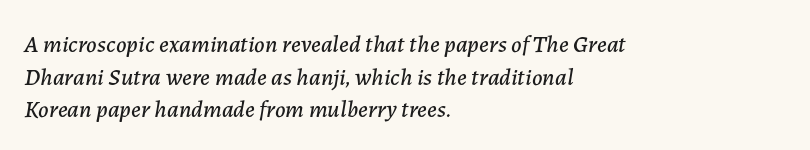
The image shows 24 px text type, italic (leaning right); set left-aligned, normal line spacing (1.36x), normal letter spacing, not underlined.
